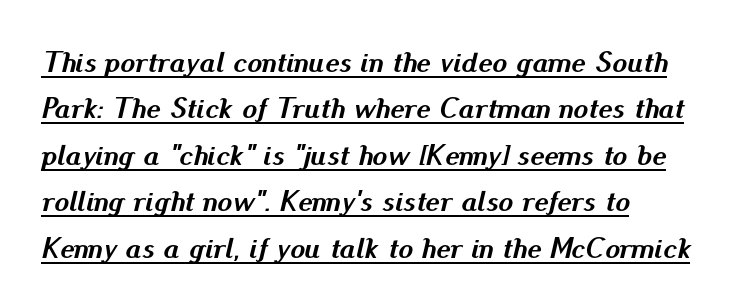
{"italic": "yes", "lean": "right", "slant_degrees": 13, "bold": "yes", "weight": "semibold", "width": "normal", "stroke_contrast": "medium", "x_height": "small", "monospaced": "no", "underline": "yes", "align": "left", "line_spacing": "normal", "line_spacing_ratio": 1.55, "letter_spacing": "normal", "letter_spacing_em": 0.0, "glyph_px": 30}
